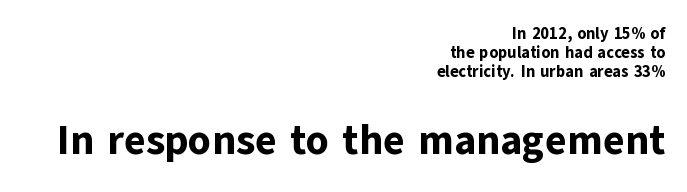
Q: Is the text bold? A: Yes.
Q: Is the text italic (slanted)? A: No, it is upright.
Q: Is the typeface a serif or a sans-serif typeface? A: Sans-serif.
Q: Is the text underlined? A: No.
Q: How is the paragraph aligned? A: Right-aligned.
Q: Is the spacing between letters normal or unusually wide? A: Normal.
Q: Which block of text is set in a larger size, the first (top) or the second (bottom)? A: The second (bottom) one.
Q: Width (condensed, normal, or wide)? A: Normal.
Q: Stroke contrast? A: Low.
Q: x-height? A: Medium.
Q: Monospaced? A: No.
